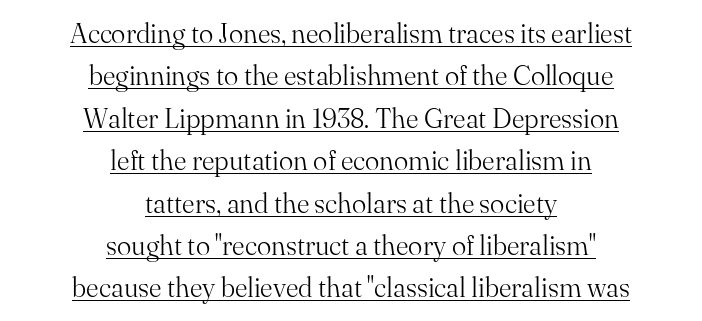
Q: Is the text bold? A: No.
Q: Is the text italic (slanted)? A: No, it is upright.
Q: Is the text underlined? A: Yes.
Q: How is the paragraph aligned? A: Centered.
Q: Is the spacing between letters normal or unusually wide? A: Normal.
Q: Is the spacing between lines tight, normal or loose? A: Normal.
